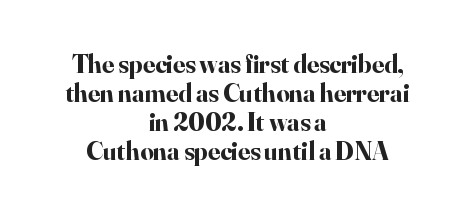
Q: Is the text bold? A: Yes.
Q: Is the text italic (slanted)? A: No, it is upright.
Q: Is the text underlined? A: No.
Q: How is the paragraph aligned? A: Centered.
Q: Is the spacing between letters normal or unusually wide? A: Normal.
Q: Is the spacing between lines tight, normal or loose? A: Tight.
